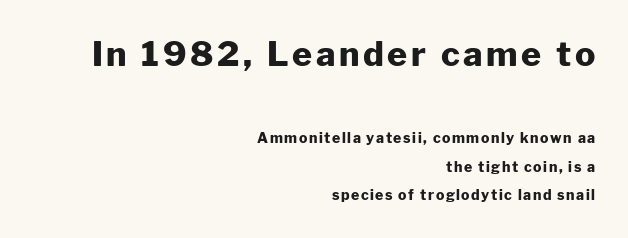
{"serif": "no", "italic": "no", "bold": "yes", "weight": "heavy", "width": "normal", "stroke_contrast": "low", "x_height": "medium", "monospaced": "no", "underline": "no", "align": "right", "line_spacing": "loose", "line_spacing_ratio": 2.03, "larger_block": "first", "size_ratio": 2.43, "glyph_px": 34}
